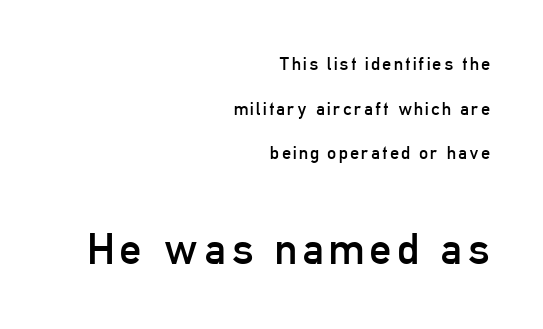
{"serif": "no", "italic": "no", "bold": "no", "weight": "regular", "width": "condensed", "stroke_contrast": "low", "x_height": "medium", "monospaced": "no", "underline": "no", "align": "right", "line_spacing": "loose", "line_spacing_ratio": 2.48, "larger_block": "second", "size_ratio": 2.44, "glyph_px": 44}
